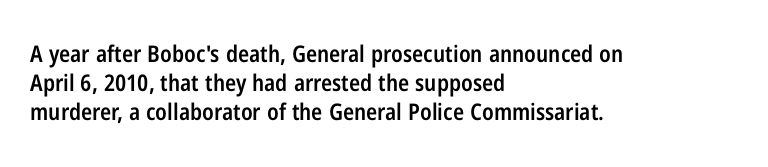
These lines keep a tight, regular rhythm from letter to letter. Horizontally, the lines are justified to the leading edge only. Normally led — the rows are evenly, conventionally spaced. The axis of the letterforms is exactly vertical. Bold? Not quite — semibold, heavier than regular but stopping short.
